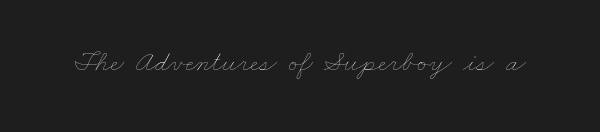
Is the stroke heavy? The answer is a plain regular-or-lighter. Do the characters align in a grid? No, the font is proportional. Spacing between characters is what you'd get straight out of the box. The area under the type is left untouched.
